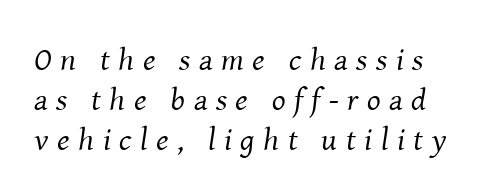
The image shows 32 px regular-weight serif type, italic (leaning right); set normal line spacing (1.25x), unusually wide letter spacing (+0.27 em), not underlined; medium stroke contrast and a medium x-height.
